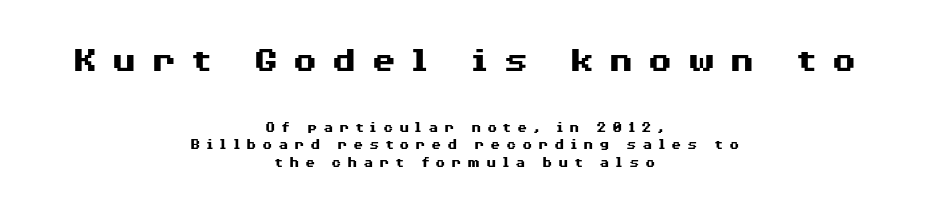
{"serif": "no", "italic": "no", "bold": "yes", "weight": "heavy", "width": "wide", "stroke_contrast": "medium", "x_height": "medium", "monospaced": "no", "underline": "no", "align": "center", "line_spacing_ratio": 1.19, "letter_spacing": "wide", "letter_spacing_em": 0.37, "larger_block": "first", "size_ratio": 2.47, "glyph_px": 37}
